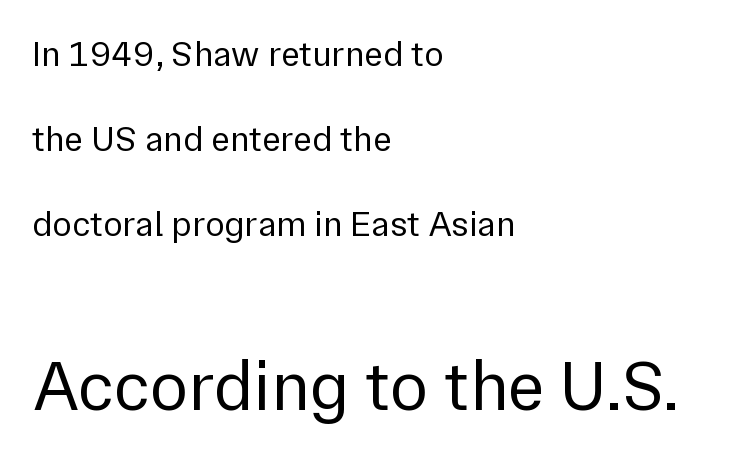
Q: Is the text bold? A: No.
Q: Is the text italic (slanted)? A: No, it is upright.
Q: Is the typeface a serif or a sans-serif typeface? A: Sans-serif.
Q: Is the text underlined? A: No.
Q: How is the paragraph aligned? A: Left-aligned.
Q: Is the spacing between letters normal or unusually wide? A: Normal.
Q: Is the spacing between lines tight, normal or loose? A: Loose.
Q: Which block of text is set in a larger size, the first (top) or the second (bottom)? A: The second (bottom) one.
Q: Width (condensed, normal, or wide)? A: Normal.
Q: Stroke contrast? A: Low.
Q: x-height? A: Medium.
Q: Monospaced? A: No.
